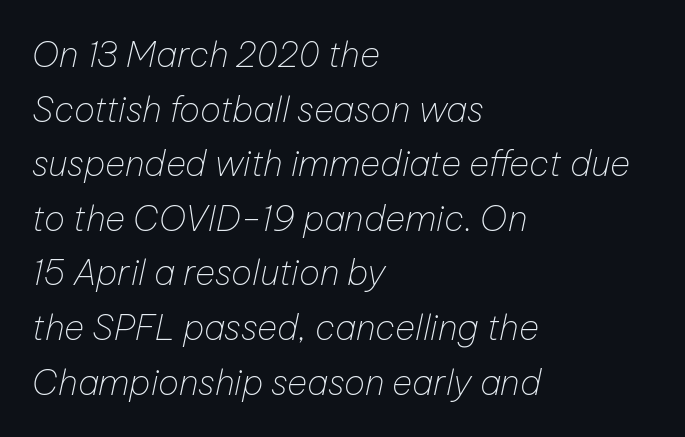
{"italic": "yes", "lean": "right", "slant_degrees": 12, "bold": "no", "weight": "thin", "width": "normal", "stroke_contrast": "low", "x_height": "medium", "monospaced": "no", "underline": "no", "align": "left", "line_spacing": "normal", "line_spacing_ratio": 1.56, "letter_spacing": "normal", "letter_spacing_em": 0.0, "glyph_px": 35}
